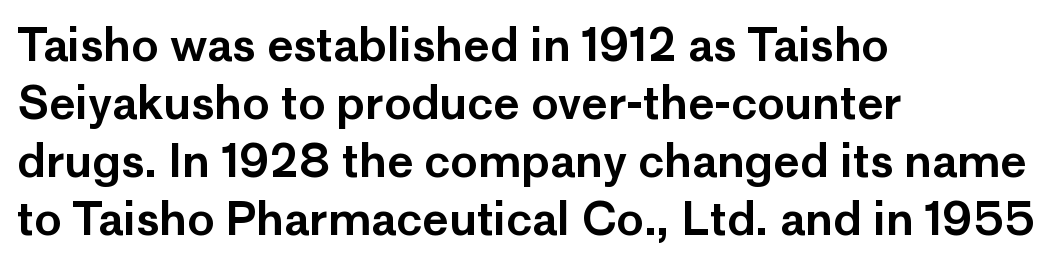
Does the leading feel generous? No, just average. Tall strokes in this sample are plumb rather than angled. Proportional: the letters do not fall into vertical columns. The letters carry no serifs — their stems end cleanly without finishing strokes. The space directly below the letters is spotless.
